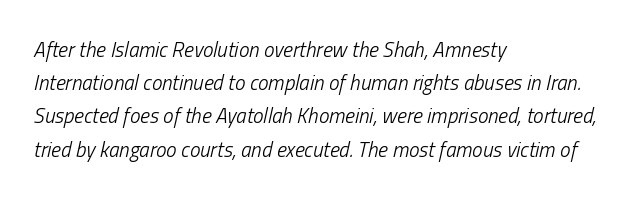
Q: Is the text bold? A: No.
Q: Is the text italic (slanted)? A: Yes, it leans right by about 13 degrees.
Q: Is the text underlined? A: No.
Q: How is the paragraph aligned? A: Left-aligned.
Q: Is the spacing between letters normal or unusually wide? A: Normal.
Q: Is the spacing between lines tight, normal or loose? A: Normal.
